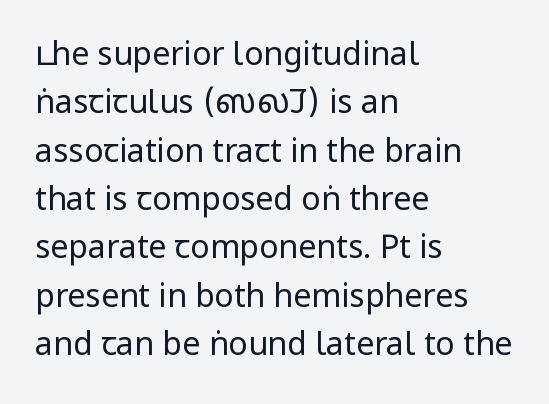
The image shows 32 px regular-weight, condensed sans-serif type, upright; set left-aligned, normal line spacing (1.51x), normal letter spacing, not underlined; low stroke contrast and a large x-height.
